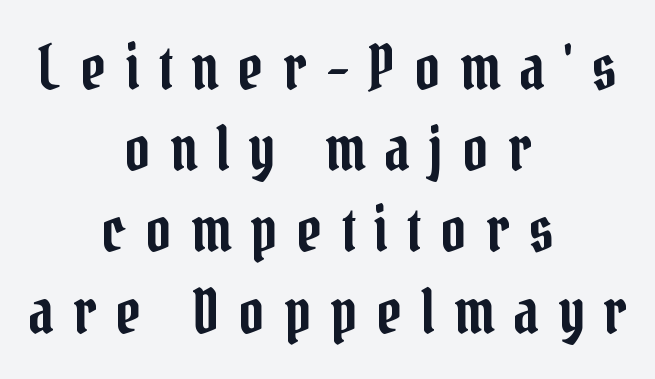
The image shows 62 px condensed serif type, upright; set centered, normal line spacing (1.31x), unusually wide letter spacing (+0.31 em), not underlined; low stroke contrast and a medium x-height.
